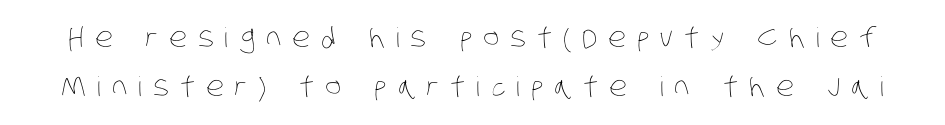
Glance below the letters and you will spot only blank space. The letterforms sit at book weight or below. The passage shown has open, widely tracked lettering throughout.
